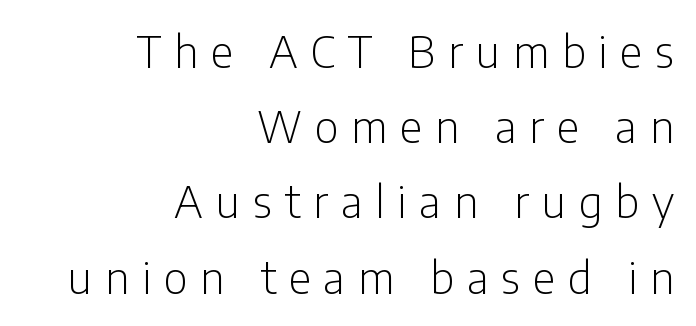
Q: Is the text bold? A: No.
Q: Is the text italic (slanted)? A: No, it is upright.
Q: Is the typeface a serif or a sans-serif typeface? A: Sans-serif.
Q: Is the text underlined? A: No.
Q: How is the paragraph aligned? A: Right-aligned.
Q: Is the spacing between letters normal or unusually wide? A: Unusually wide.
Q: Width (condensed, normal, or wide)? A: Condensed.
Q: Stroke contrast? A: Low.
Q: x-height? A: Medium.
Q: Monospaced? A: No.
